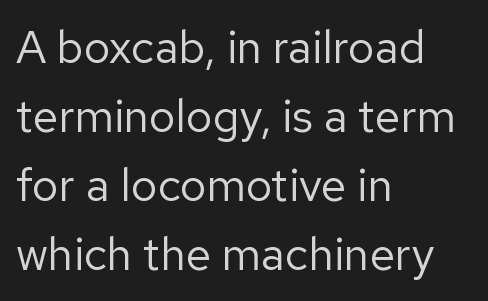
{"serif": "no", "italic": "no", "bold": "no", "weight": "regular", "width": "normal", "stroke_contrast": "low", "x_height": "medium", "monospaced": "no", "underline": "no", "align": "left", "line_spacing": "normal", "line_spacing_ratio": 1.5, "letter_spacing": "normal", "letter_spacing_em": 0.0, "glyph_px": 46}
